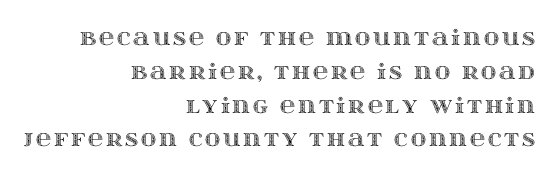
{"italic": "no", "underline": "no", "align": "right", "line_spacing": "normal", "line_spacing_ratio": 1.61, "glyph_px": 21}
